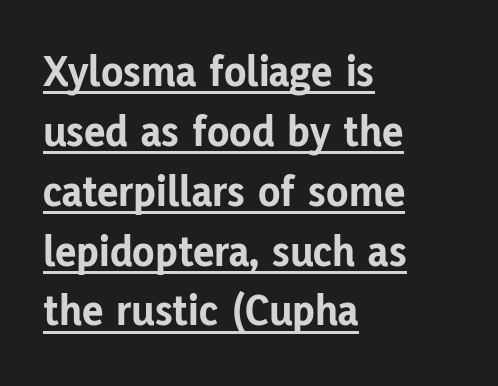
Q: Is the text bold? A: Yes.
Q: Is the text italic (slanted)? A: No, it is upright.
Q: Is the typeface a serif or a sans-serif typeface? A: Sans-serif.
Q: Is the text underlined? A: Yes.
Q: How is the paragraph aligned? A: Left-aligned.
Q: Is the spacing between letters normal or unusually wide? A: Normal.
Q: Is the spacing between lines tight, normal or loose? A: Normal.
Q: Width (condensed, normal, or wide)? A: Normal.
Q: Stroke contrast? A: Low.
Q: x-height? A: Medium.
Q: Monospaced? A: No.
